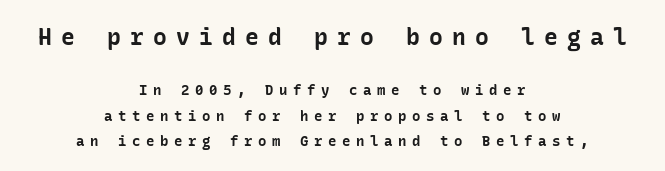
{"italic": "no", "bold": "yes", "underline": "no", "align": "center", "line_spacing_ratio": 1.82, "letter_spacing": "wide", "letter_spacing_em": 0.4, "larger_block": "first", "size_ratio": 1.64, "glyph_px": 23}
